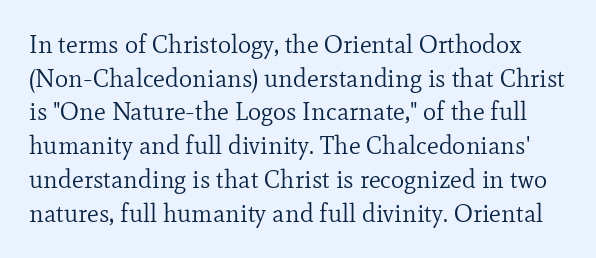
Honestly, there is no underline to notice here at all. These lines were composed using upright roman letters. Rows of type keep a routine distance in the vertical direction. No letter is thick-stroked: the sample isn't bold. You could call the tracking neutral — neither tight nor loose.
